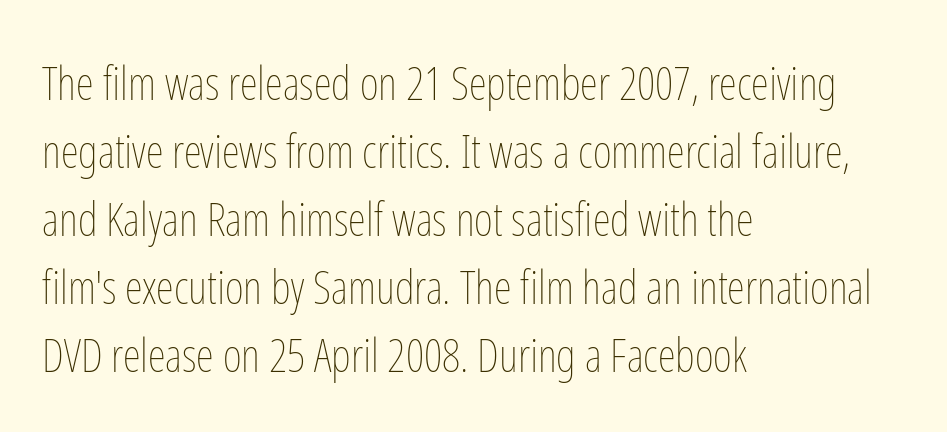
The image shows 46 px thin, condensed type, upright; set left-aligned, normal line spacing (1.48x), normal letter spacing, not underlined; low stroke contrast and a medium x-height.
